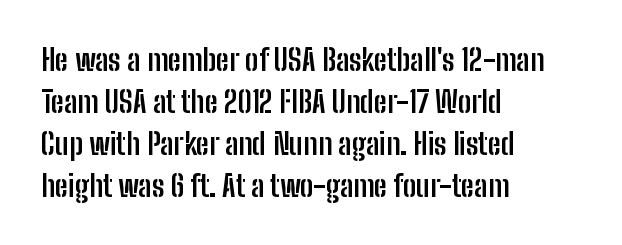
In terms of posture, this sample is upright. Is the letter spacing exaggerated? No — it looks like the ordinary default. The font is running at its bold setting. Stroke terminals: plain, sans-serif.
